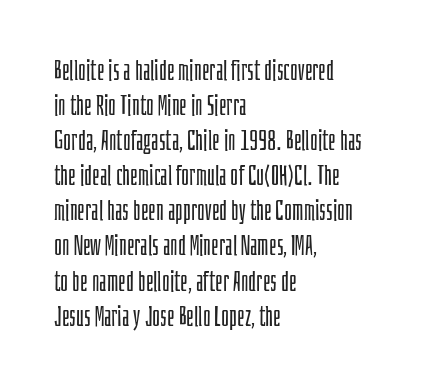
The image shows 27 px text type, upright; set left-aligned, normal line spacing (1.3x), normal letter spacing, not underlined.
